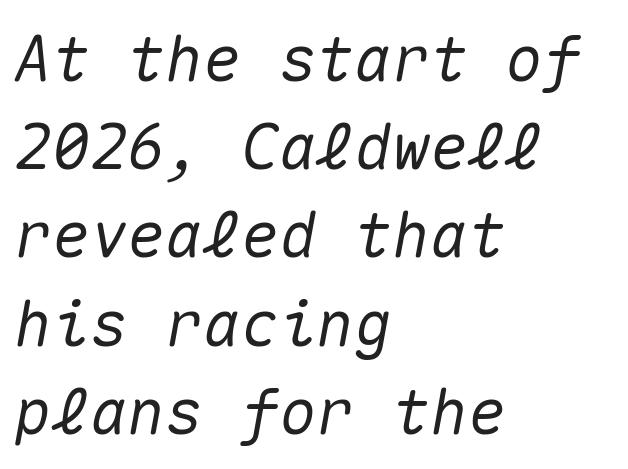
The image shows 63 px text type, italic (leaning right), monospaced; set left-aligned, normal line spacing (1.4x), normal letter spacing, not underlined; medium stroke contrast and a medium x-height.
